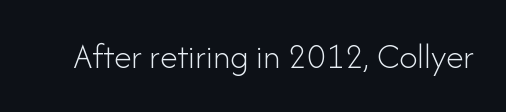
Honestly, there is no underline to notice here at all. Look at the bottom of the vertical strokes: they stop flat, with no serifs. The type is set solid horizontally, with unmodified tracking. Character widths vary here, with narrow letters taking less room than wide ones. Is this a heavy cut? Hardly; it is regular or lighter.
